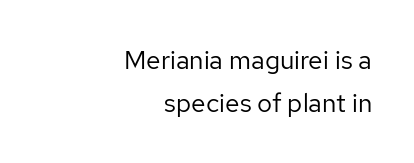
{"italic": "no", "bold": "no", "underline": "no", "align": "right", "line_spacing": "normal", "line_spacing_ratio": 1.67, "letter_spacing": "normal", "letter_spacing_em": 0.0, "glyph_px": 26}
